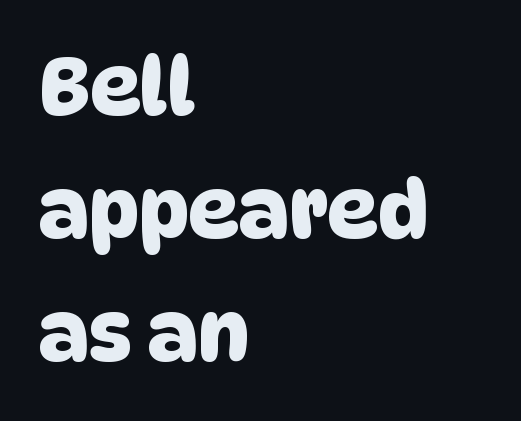
Does the copy run flush right? No — it runs flush left. Standard letterfit; no display-style spreading of the glyphs. The type family on display is of the sans-serif kind. These lines are rendered in a variable-pitch font.
